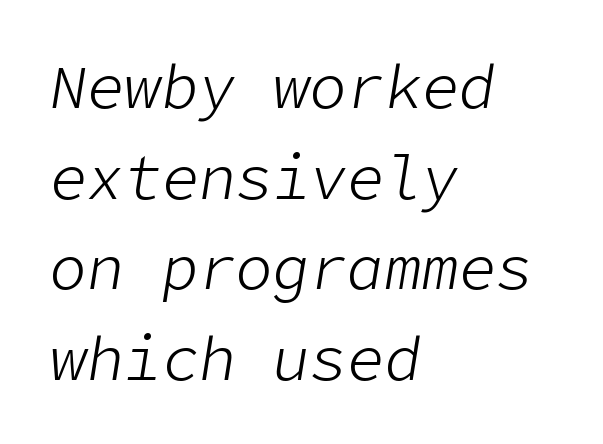
Horizontally, the lines are justified to the leading edge only. The type is set solid horizontally, with unmodified tracking. Nobody drew a line under any word here. The whole block is typeset with a tilt.
